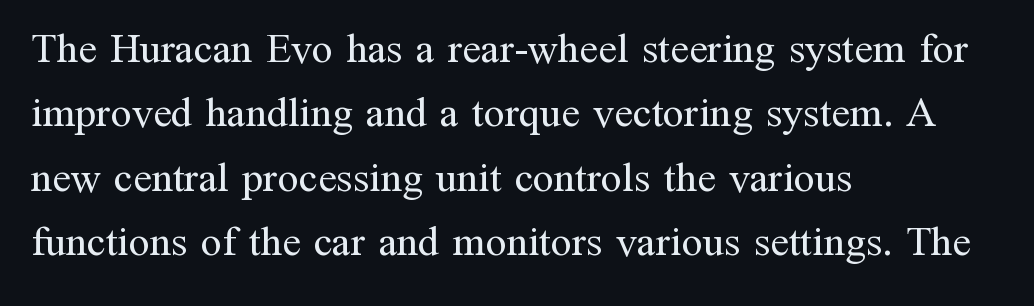
This sample uses an upright cut, with every glyph sitting square on the baseline. Short and long lines alike share a common starting point at left. Nobody touched the tracking dial on this one. Think of a printed novel: that variable character pitch is what you see here. Regarding serifs, this sample has them. The area under the type is left untouched.
